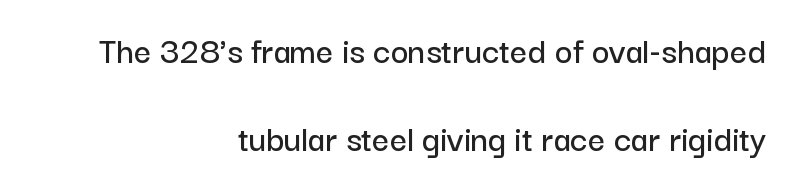
The image shows 38 px sans-serif type, upright; set right-aligned, loose line spacing (2.32x), normal letter spacing, not underlined; low stroke contrast and a medium x-height.
